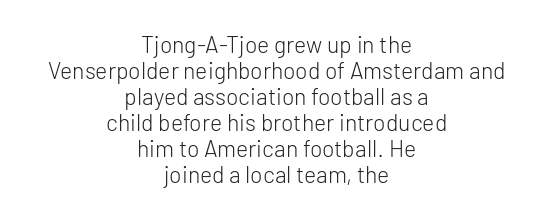
{"italic": "no", "bold": "no", "underline": "no", "align": "center", "line_spacing": "tight", "line_spacing_ratio": 1.13, "letter_spacing": "normal", "letter_spacing_em": 0.0, "glyph_px": 23}
